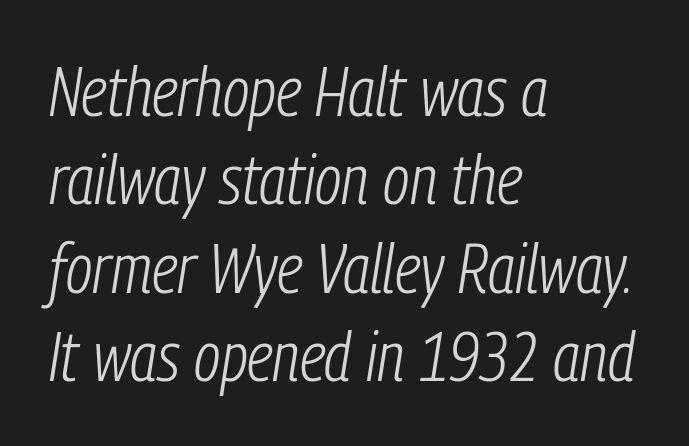
The image shows 69 px light, condensed type, italic (leaning right); set left-aligned, normal line spacing (1.28x), normal letter spacing, not underlined; low stroke contrast and a medium x-height.
